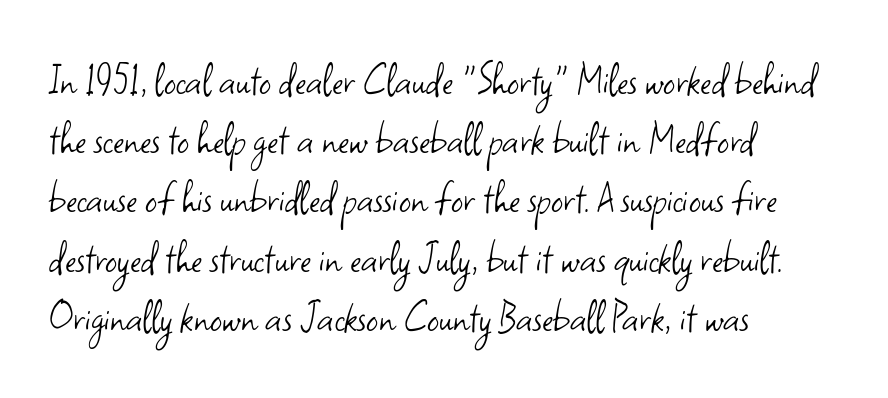
The lines in this sample share a left origin and differ only in where they stop. Here the designer chose a conventional face with non-uniform glyph widths. This rendering features lettering with no underline. Compared with typical body copy, the letter spacing here is the same. A typesetter would label this face a sans.
